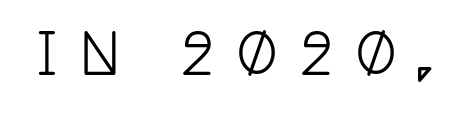
{"serif": "yes", "italic": "no", "width": "condensed", "stroke_contrast": "low", "x_height": "large", "monospaced": "no", "underline": "no", "letter_spacing": "wide", "letter_spacing_em": 0.39, "glyph_px": 55}
